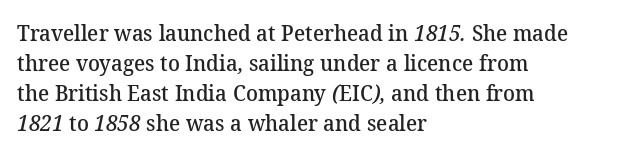
The image shows 22 px text type; set left-aligned, normal line spacing (1.36x), normal letter spacing, not underlined.
